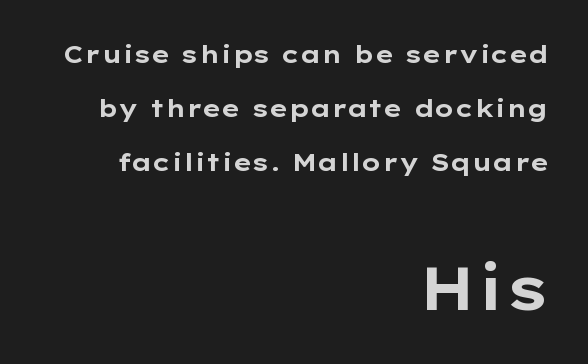
The image shows 60 px bold, wide sans-serif type, upright; set right-aligned, loose line spacing (2.26x), normal letter spacing, not underlined; the second (bottom) block is 2.5x larger; low stroke contrast and a medium x-height.
